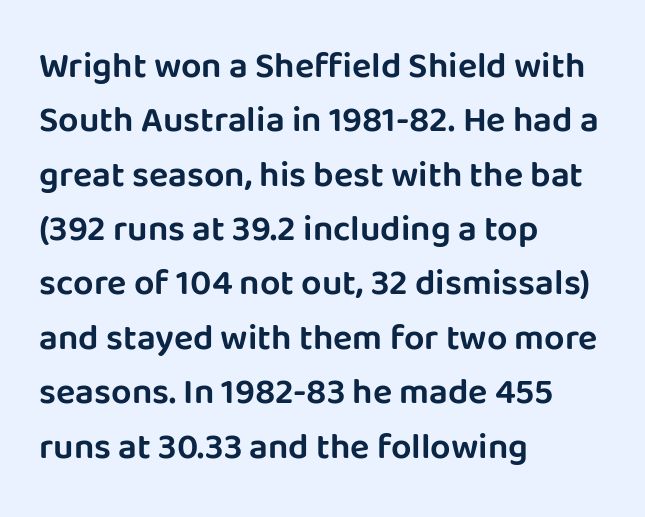
Quick note: not italic, upright. Vertical spacing — default. The ragged edge is on the right, which tells us the setting is flush left. The characters display no serif detailing; their extremities are plain. The baseline area is clear.
